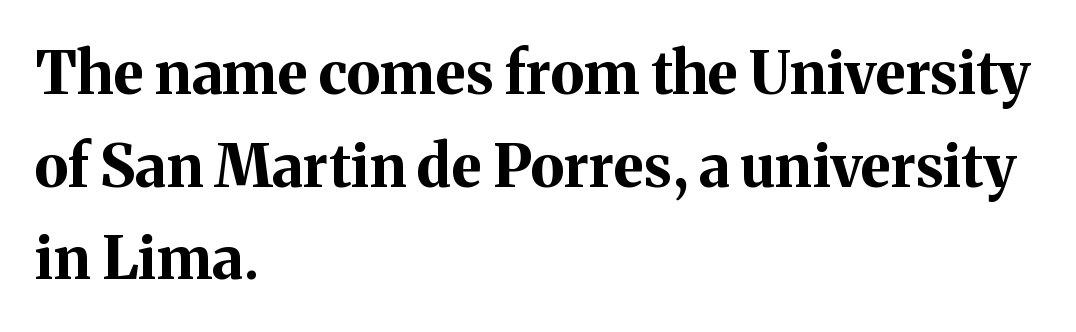
The image shows 59 px bold serif type, upright; set left-aligned, normal line spacing (1.57x), normal letter spacing, not underlined; medium stroke contrast and a medium x-height.
